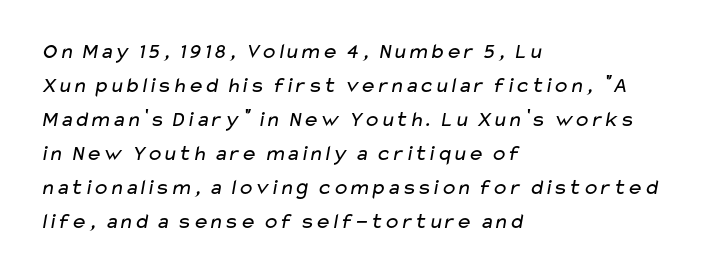
{"bold": "no", "underline": "no", "align": "left", "line_spacing": "normal", "line_spacing_ratio": 1.55, "letter_spacing": "normal", "letter_spacing_em": 0.0, "glyph_px": 22}
